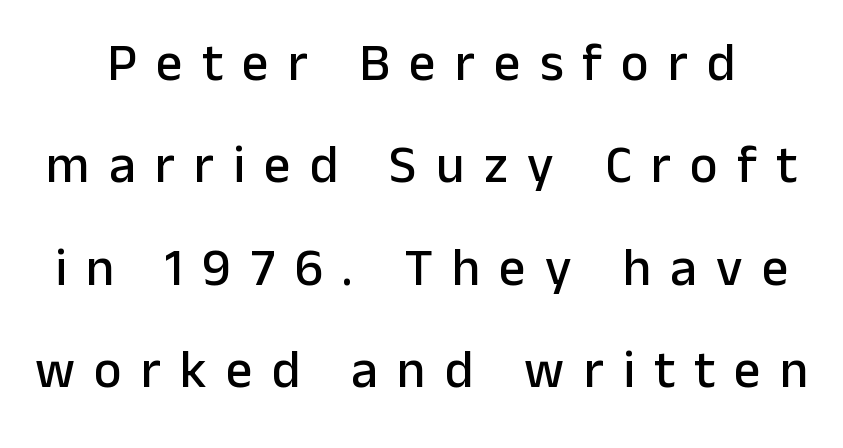
The image shows 53 px sans-serif type, upright; set loose line spacing (1.93x), unusually wide letter spacing (+0.36 em), not underlined; low stroke contrast and a medium x-height.
